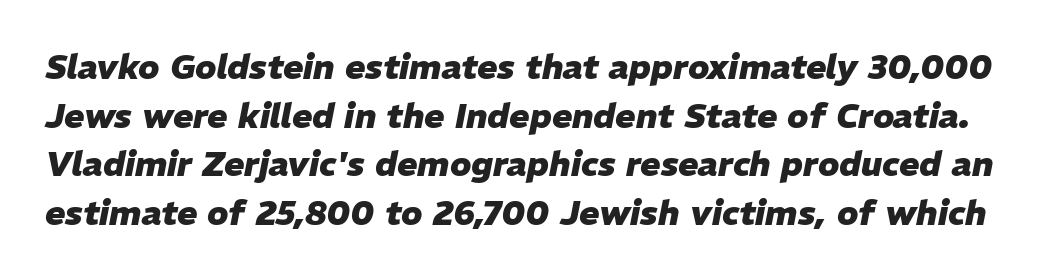
{"italic": "yes", "lean": "right", "slant_degrees": 11, "bold": "yes", "weight": "heavy", "width": "normal", "stroke_contrast": "low", "x_height": "medium", "monospaced": "no", "underline": "no", "line_spacing": "normal", "line_spacing_ratio": 1.43, "letter_spacing": "normal", "letter_spacing_em": 0.0, "glyph_px": 34}
